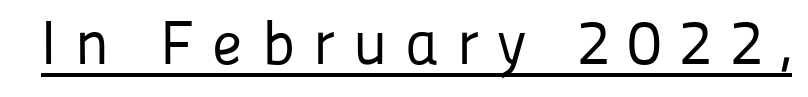
{"serif": "no", "italic": "no", "bold": "no", "weight": "regular", "width": "normal", "stroke_contrast": "low", "x_height": "medium", "monospaced": "no", "underline": "yes", "letter_spacing": "wide", "letter_spacing_em": 0.29, "glyph_px": 62}
